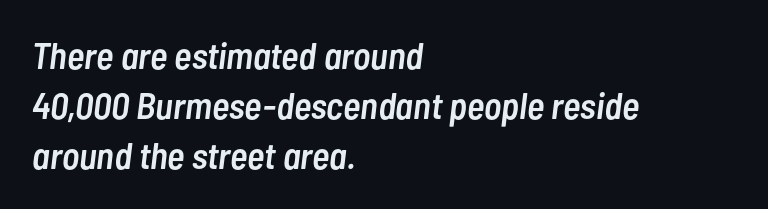
{"italic": "yes", "lean": "right", "slant_degrees": 7, "bold": "semi", "weight": "semibold", "width": "condensed", "stroke_contrast": "low", "x_height": "medium", "monospaced": "no", "underline": "no", "align": "left", "line_spacing": "normal", "line_spacing_ratio": 1.35, "letter_spacing": "normal", "letter_spacing_em": 0.0, "glyph_px": 37}
